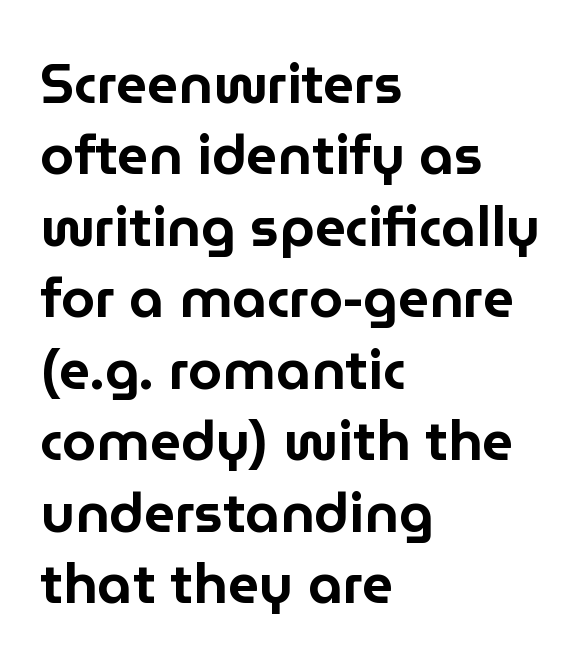
Q: Is the text italic (slanted)? A: No, it is upright.
Q: Is the typeface a serif or a sans-serif typeface? A: Sans-serif.
Q: Is the text underlined? A: No.
Q: How is the paragraph aligned? A: Left-aligned.
Q: Is the spacing between letters normal or unusually wide? A: Normal.
Q: Is the spacing between lines tight, normal or loose? A: Normal.
Q: Width (condensed, normal, or wide)? A: Normal.
Q: Stroke contrast? A: Low.
Q: x-height? A: Medium.
Q: Monospaced? A: No.
